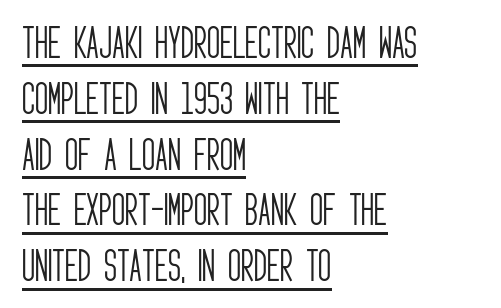
Q: Is the text bold? A: No.
Q: Is the text italic (slanted)? A: No, it is upright.
Q: Is the typeface a serif or a sans-serif typeface? A: Sans-serif.
Q: Is the text underlined? A: Yes.
Q: How is the paragraph aligned? A: Left-aligned.
Q: Is the spacing between letters normal or unusually wide? A: Normal.
Q: Is the spacing between lines tight, normal or loose? A: Normal.
Q: Width (condensed, normal, or wide)? A: Condensed.
Q: Stroke contrast? A: Low.
Q: x-height? A: Large.
Q: Monospaced? A: No.
